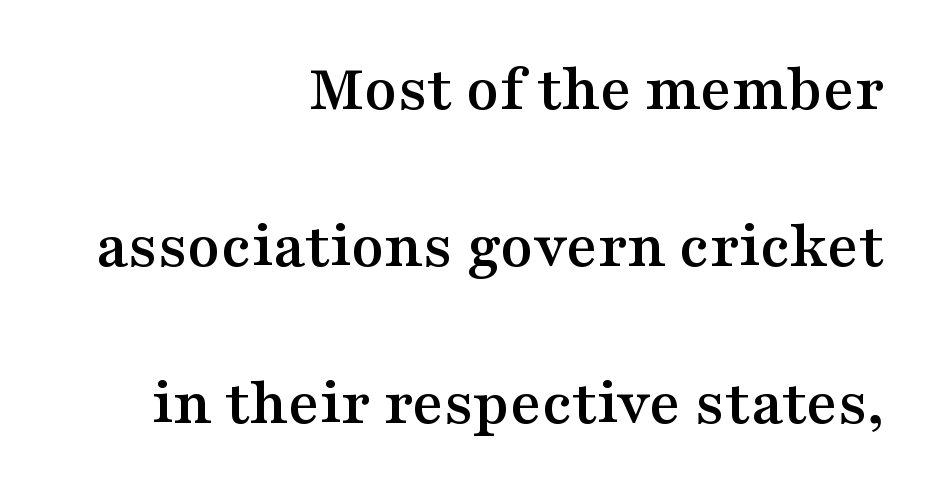
The image shows 67 px wide serif type, upright; set right-aligned, loose line spacing (2.34x), normal letter spacing, not underlined; medium stroke contrast and a medium x-height.
